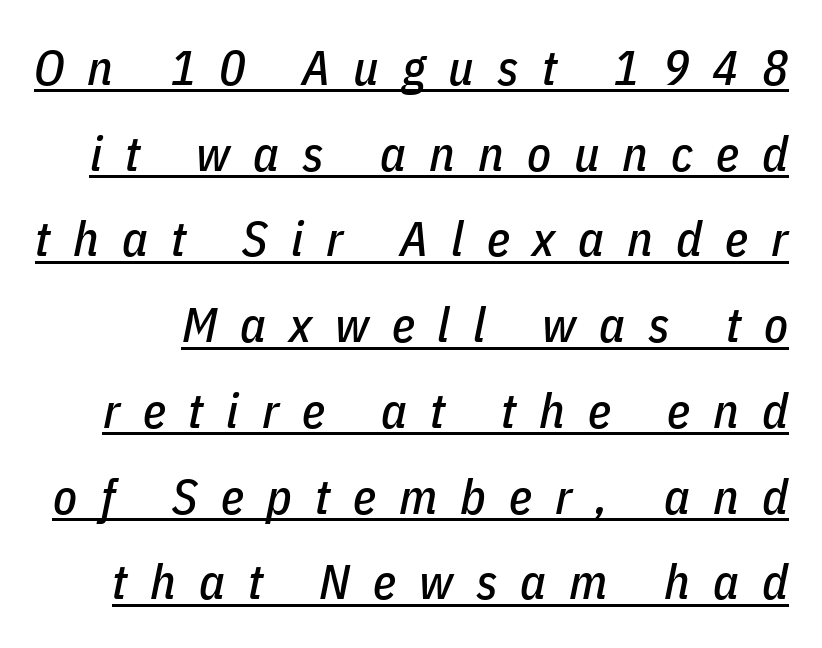
Q: Is the text italic (slanted)? A: Yes, it leans right by about 11 degrees.
Q: Is the text underlined? A: Yes.
Q: Is the spacing between letters normal or unusually wide? A: Unusually wide.
Q: Width (condensed, normal, or wide)? A: Condensed.
Q: Stroke contrast? A: Low.
Q: x-height? A: Medium.
Q: Monospaced? A: No.
